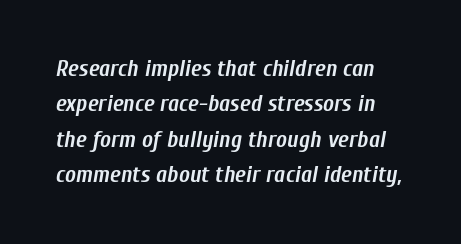
A typesetter would call this zero additional tracking. The rendering uses a bold face; every stroke is thick and dark. Decoration check: the copy has no underline. Emphasis-style slanted type is in use. The space between consecutive lines is moderate.
